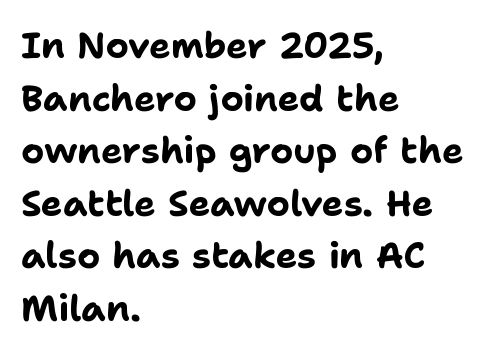
Evenly set lines give the paragraph a standard silhouette. Note: no serifs on the glyphs. The axis of the letterforms is exactly vertical. The typesetter chose a ragged-right arrangement here. Descenders hang freely into open space. A full-strength bold gives these letters their thick strokes.
